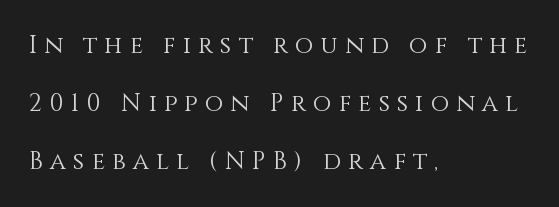
The image shows 24 px text type, upright; set left-aligned, loose line spacing (2.41x), unusually wide letter spacing (+0.3 em), not underlined.
